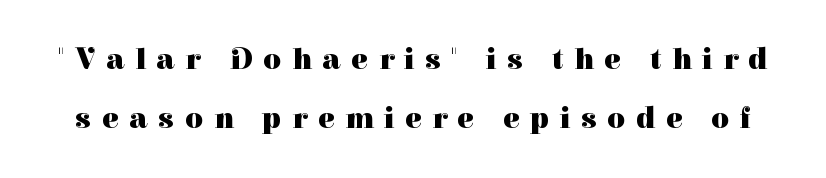
Q: Is the text bold? A: Yes.
Q: Is the text italic (slanted)? A: No, it is upright.
Q: Is the typeface a serif or a sans-serif typeface? A: Serif.
Q: Is the text underlined? A: No.
Q: Is the spacing between letters normal or unusually wide? A: Unusually wide.
Q: Is the spacing between lines tight, normal or loose? A: Loose.
Q: Width (condensed, normal, or wide)? A: Normal.
Q: Stroke contrast? A: High.
Q: x-height? A: Medium.
Q: Monospaced? A: No.
